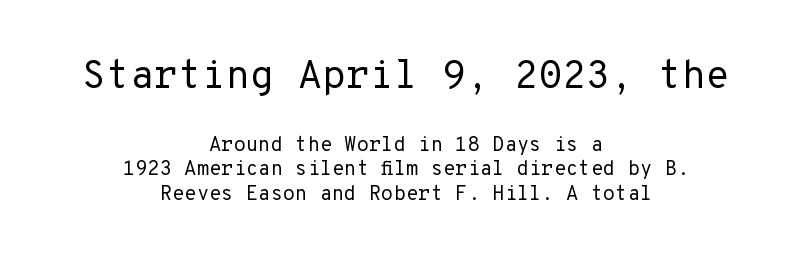
Q: Is the text bold? A: No.
Q: Is the text italic (slanted)? A: No, it is upright.
Q: Is the typeface a serif or a sans-serif typeface? A: Sans-serif.
Q: Is the text underlined? A: No.
Q: How is the paragraph aligned? A: Centered.
Q: Is the spacing between letters normal or unusually wide? A: Normal.
Q: Which block of text is set in a larger size, the first (top) or the second (bottom)? A: The first (top) one.
Q: Width (condensed, normal, or wide)? A: Normal.
Q: Stroke contrast? A: Low.
Q: x-height? A: Medium.
Q: Monospaced? A: Yes.
